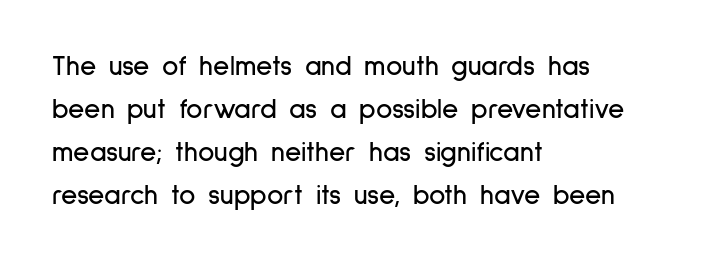
Each letter keeps its own natural width here, so spacing adapts to shape. The gaps between neighbouring characters are ordinary and unremarkable. The strip under each line holds only bare page. These lines stack with their left ends in a neat column. The face used here is a sans, in the tradition of grotesques and geometrics.
